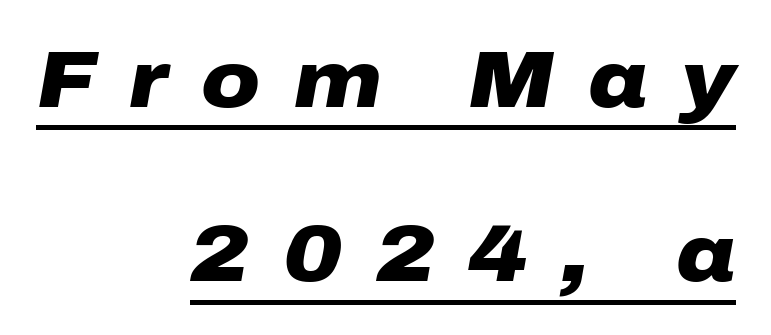
Q: Is the text bold? A: Yes.
Q: Is the text italic (slanted)? A: Yes, it leans right by about 10 degrees.
Q: Is the text underlined? A: Yes.
Q: How is the paragraph aligned? A: Right-aligned.
Q: Is the spacing between letters normal or unusually wide? A: Unusually wide.
Q: Is the spacing between lines tight, normal or loose? A: Loose.
Q: Width (condensed, normal, or wide)? A: Wide.
Q: Stroke contrast? A: Low.
Q: x-height? A: Medium.
Q: Monospaced? A: No.
